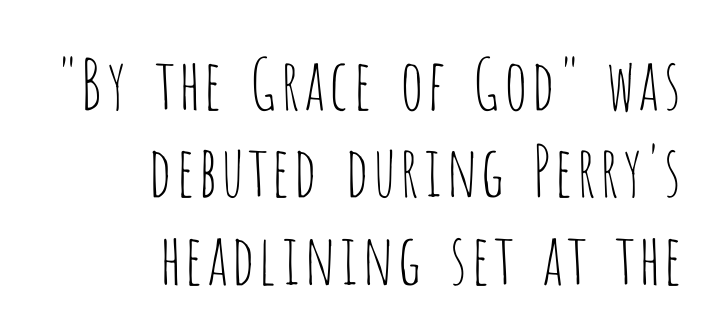
Q: Is the text bold? A: No.
Q: Is the text italic (slanted)? A: No, it is upright.
Q: Is the typeface a serif or a sans-serif typeface? A: Sans-serif.
Q: Is the text underlined? A: No.
Q: How is the paragraph aligned? A: Right-aligned.
Q: Is the spacing between letters normal or unusually wide? A: Normal.
Q: Is the spacing between lines tight, normal or loose? A: Normal.
Q: Width (condensed, normal, or wide)? A: Condensed.
Q: Stroke contrast? A: Low.
Q: x-height? A: Large.
Q: Monospaced? A: No.
